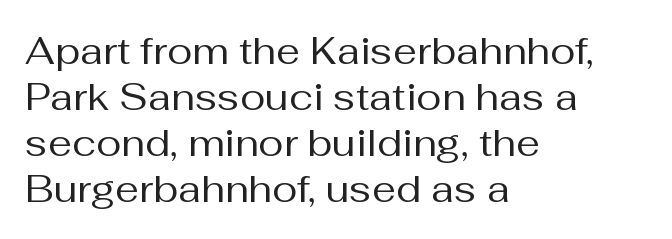
{"serif": "no", "italic": "no", "bold": "no", "weight": "regular", "width": "normal", "stroke_contrast": "medium", "x_height": "medium", "monospaced": "no", "underline": "no", "align": "left", "line_spacing_ratio": 1.21, "letter_spacing": "normal", "letter_spacing_em": 0.0, "glyph_px": 38}
